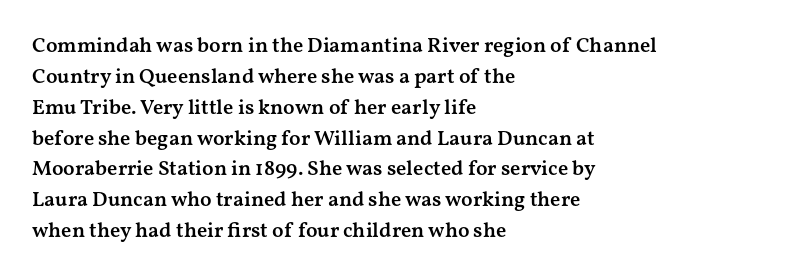
The lines are quadded left. No word sits above an underline. A typesetter would mark this as roman, not italic. Observe the ordinary spacing: letters are neighbours, not strangers.
